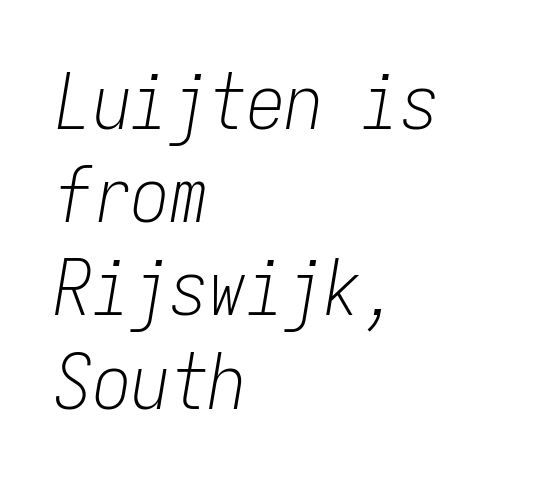
The image shows 77 px light, condensed type, italic (leaning right), monospaced; set left-aligned, line spacing 1.21x, normal letter spacing, not underlined; low stroke contrast and a medium x-height.
